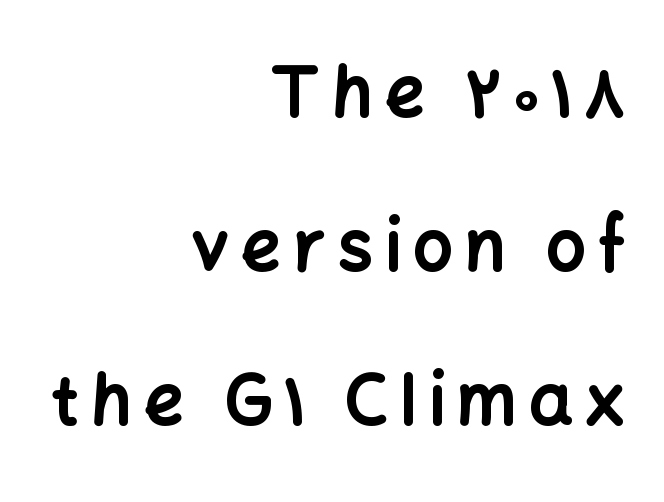
The image shows 69 px bold sans-serif type, upright; set right-aligned, loose line spacing (2.23x), not underlined; low stroke contrast and a medium x-height.
